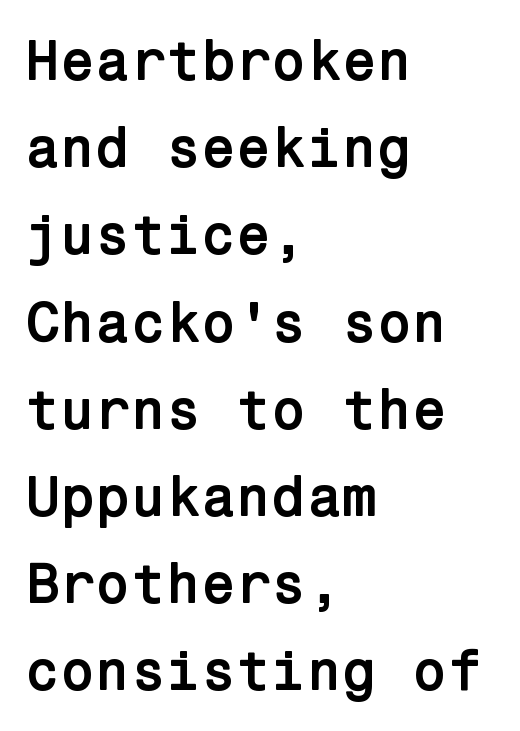
Q: Is the text bold? A: Yes.
Q: Is the text italic (slanted)? A: No, it is upright.
Q: Is the typeface a serif or a sans-serif typeface? A: Sans-serif.
Q: Is the text underlined? A: No.
Q: How is the paragraph aligned? A: Left-aligned.
Q: Is the spacing between letters normal or unusually wide? A: Normal.
Q: Is the spacing between lines tight, normal or loose? A: Normal.
Q: Width (condensed, normal, or wide)? A: Normal.
Q: Stroke contrast? A: Low.
Q: x-height? A: Medium.
